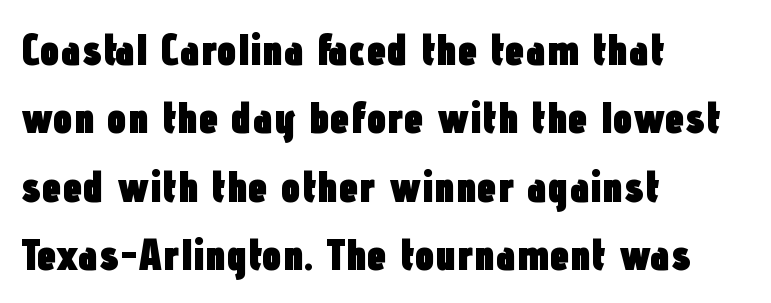
Q: Is the text bold? A: Yes.
Q: Is the text italic (slanted)? A: No, it is upright.
Q: Is the typeface a serif or a sans-serif typeface? A: Sans-serif.
Q: Is the text underlined? A: No.
Q: How is the paragraph aligned? A: Left-aligned.
Q: Is the spacing between letters normal or unusually wide? A: Normal.
Q: Is the spacing between lines tight, normal or loose? A: Normal.
Q: Width (condensed, normal, or wide)? A: Condensed.
Q: Stroke contrast? A: Low.
Q: x-height? A: Medium.
Q: Monospaced? A: No.
